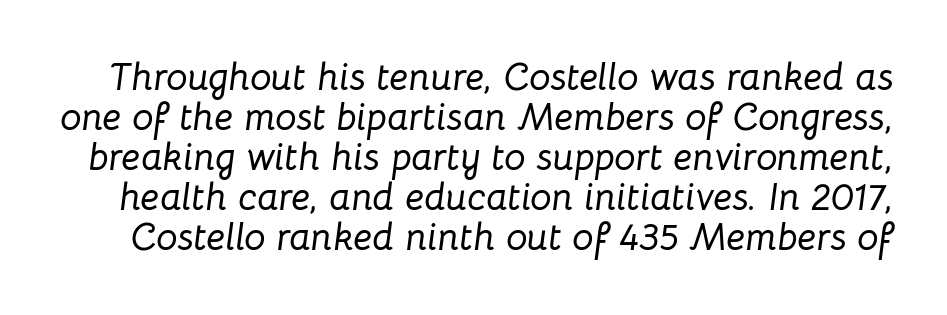
The image shows 38 px text type, italic (leaning right); set tight line spacing (1.05x), normal letter spacing, not underlined; low stroke contrast and a medium x-height.
